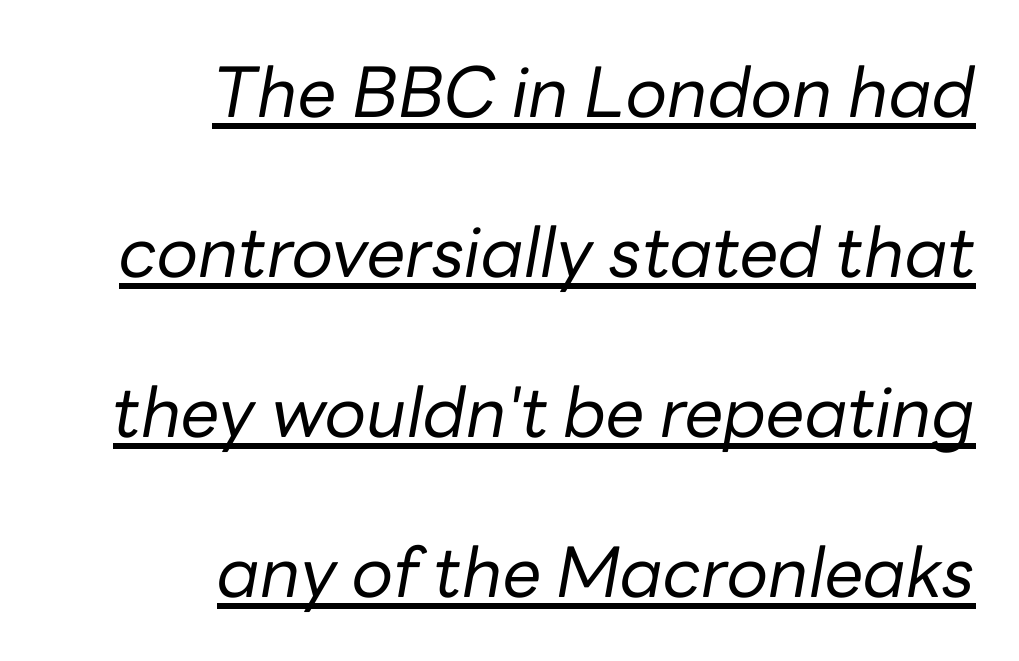
Is this a fixed-width face? No — the glyphs have proportional, varying widths. Designer's note — italics engaged. This sample uses plain, unmodified letter spacing. Is the stroke heavy? The answer is a plain regular-or-lighter. Horizontally, the lines are justified to the trailing edge only. The rendering uses the underline text-decoration.
